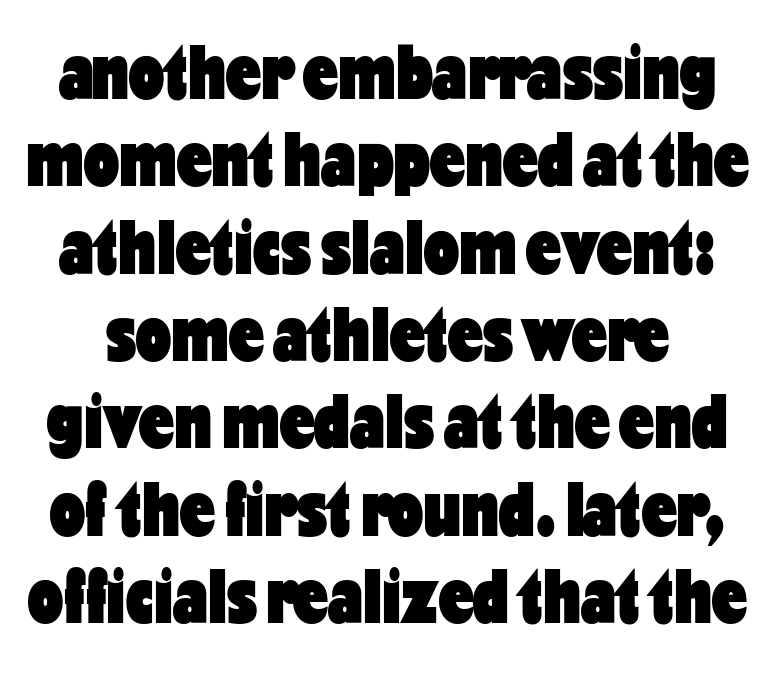
The image shows 78 px heavy, condensed sans-serif type, upright; set tight line spacing (1.12x), normal letter spacing, not underlined; low stroke contrast and a medium x-height.
